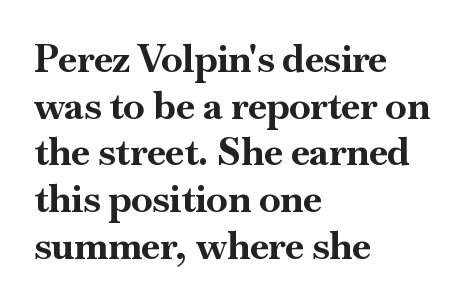
The image shows 38 px bold serif type, upright; set left-aligned, line spacing 1.23x, normal letter spacing, not underlined; high stroke contrast and a small x-height.
